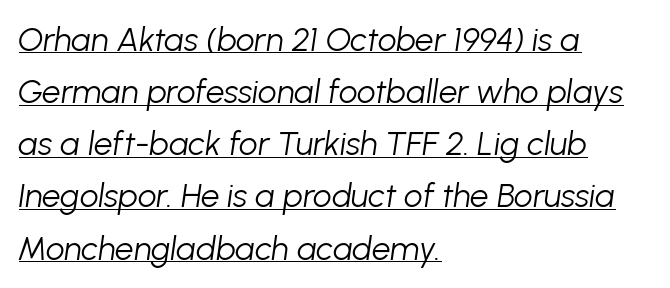
The image shows 33 px light type, italic (leaning right); set left-aligned, normal line spacing (1.58x), normal letter spacing, underlined; low stroke contrast and a medium x-height.
